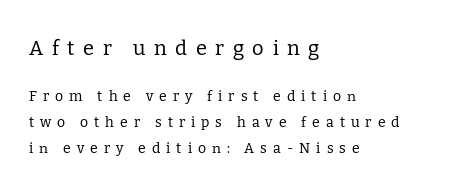
Q: Is the text bold? A: No.
Q: Is the text italic (slanted)? A: No, it is upright.
Q: Is the text underlined? A: No.
Q: How is the paragraph aligned? A: Left-aligned.
Q: Is the spacing between letters normal or unusually wide? A: Unusually wide.
Q: Which block of text is set in a larger size, the first (top) or the second (bottom)? A: The first (top) one.
